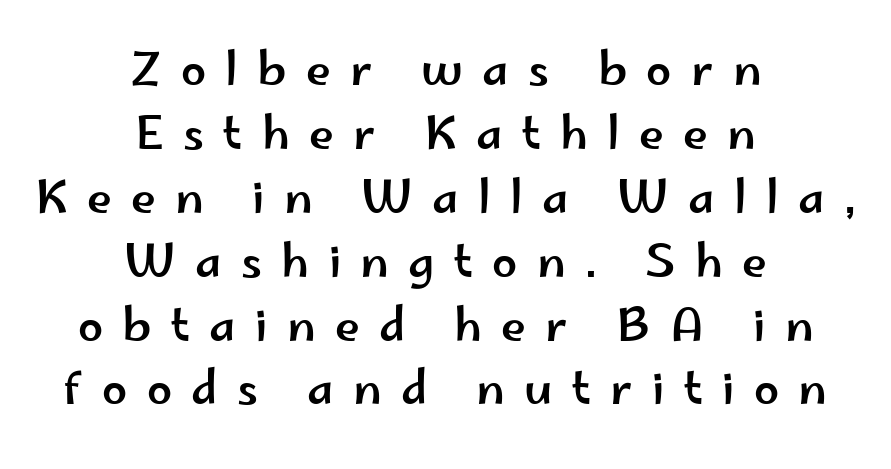
Q: Is the text italic (slanted)? A: No, it is upright.
Q: Is the typeface a serif or a sans-serif typeface? A: Sans-serif.
Q: Is the text underlined? A: No.
Q: How is the paragraph aligned? A: Centered.
Q: Is the spacing between letters normal or unusually wide? A: Unusually wide.
Q: Is the spacing between lines tight, normal or loose? A: Normal.
Q: Width (condensed, normal, or wide)? A: Wide.
Q: Stroke contrast? A: Low.
Q: x-height? A: Small.
Q: Monospaced? A: No.
